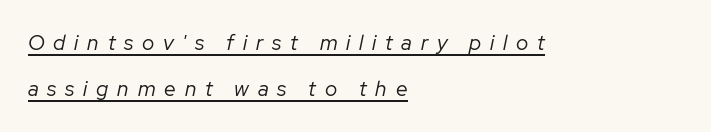
Would a proofreader flag this as italicized? Yes. Does a line run under the words? Yes, clearly. This reads as an unemphasized weight, regular at the heaviest. Typeset ragged right — the left edge is the straight one. Loose tracking; the words dissolve into strings of separated letters. Summary of vertical rhythm: relaxed, with wide interline spacing.
